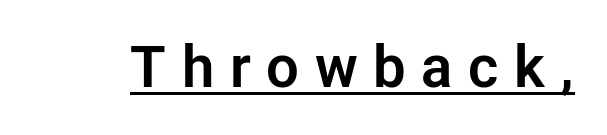
Check where the strokes stop: nothing finishes them off — pure sans. The letters stand upright; this is a roman face. Proportional: the letters do not fall into vertical columns. Glyph-to-glyph distance is far greater than everyday printed text. Like a heading marked for emphasis, these lines bear an underscore.
